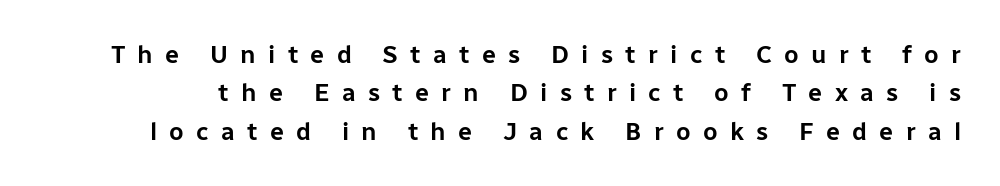
Q: Is the text italic (slanted)? A: No, it is upright.
Q: Is the text underlined? A: No.
Q: Is the spacing between letters normal or unusually wide? A: Unusually wide.
Q: Is the spacing between lines tight, normal or loose? A: Normal.
